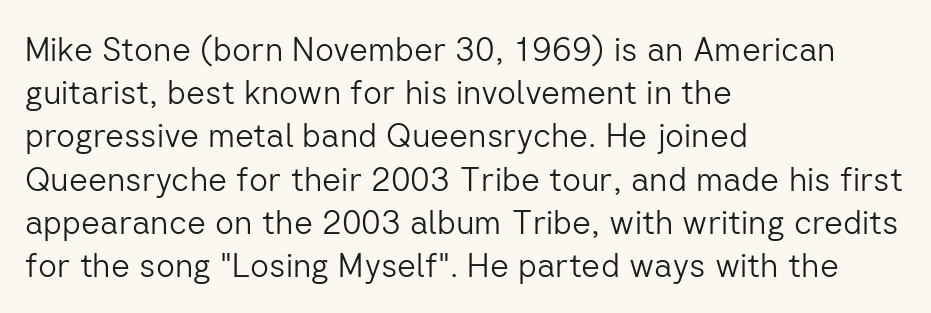
The passage shown is not bold in any degree. Spacing verdict: proportional, widths tailored to each character. Quick note: underline off. Short and long lines alike share a common starting point at left. The passage shown has conventional tracking throughout.
